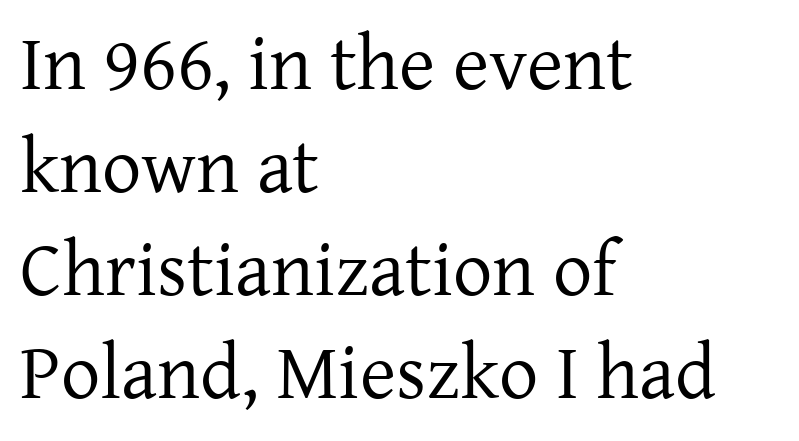
{"serif": "yes", "italic": "no", "bold": "no", "weight": "regular", "width": "normal", "stroke_contrast": "low", "x_height": "medium", "monospaced": "no", "underline": "no", "align": "left", "line_spacing": "normal", "line_spacing_ratio": 1.32, "letter_spacing": "normal", "letter_spacing_em": 0.0, "glyph_px": 78}
